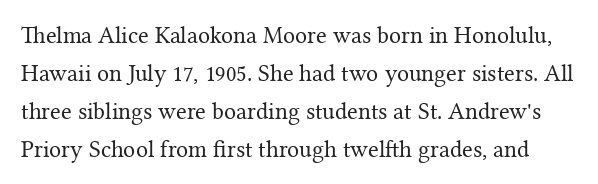
The image shows 24 px text type, upright; set normal line spacing (1.58x), normal letter spacing, not underlined.
